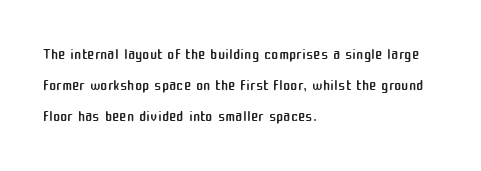
{"italic": "no", "bold": "no", "underline": "no", "align": "left", "line_spacing": "normal", "line_spacing_ratio": 1.4, "letter_spacing": "normal", "letter_spacing_em": 0.0, "glyph_px": 22}
